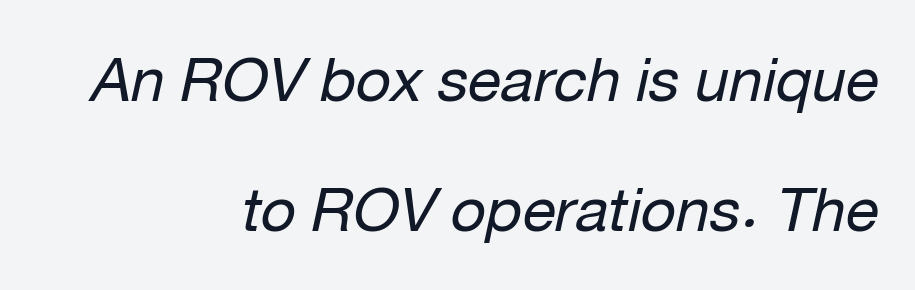
The image shows 61 px regular-weight type, italic (leaning right); set right-aligned, loose line spacing (2.13x), normal letter spacing, not underlined; low stroke contrast and a medium x-height.
